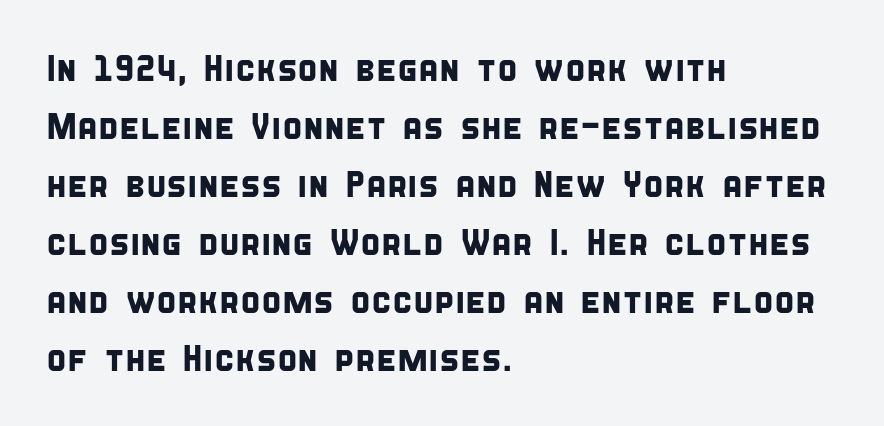
Q: Is the typeface a serif or a sans-serif typeface? A: Sans-serif.
Q: Is the text underlined? A: No.
Q: How is the paragraph aligned? A: Left-aligned.
Q: Is the spacing between letters normal or unusually wide? A: Normal.
Q: Is the spacing between lines tight, normal or loose? A: Normal.
Q: Width (condensed, normal, or wide)? A: Condensed.
Q: Stroke contrast? A: Low.
Q: x-height? A: Large.
Q: Monospaced? A: No.
